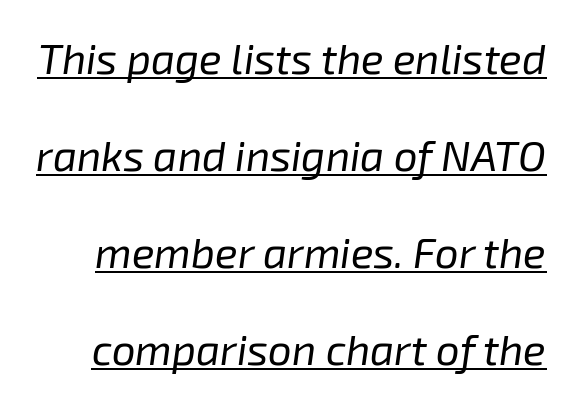
{"italic": "yes", "lean": "right", "slant_degrees": 8, "bold": "no", "weight": "regular", "width": "normal", "stroke_contrast": "low", "x_height": "medium", "monospaced": "no", "underline": "yes", "line_spacing": "loose", "line_spacing_ratio": 2.31, "letter_spacing": "normal", "letter_spacing_em": 0.0, "glyph_px": 42}
